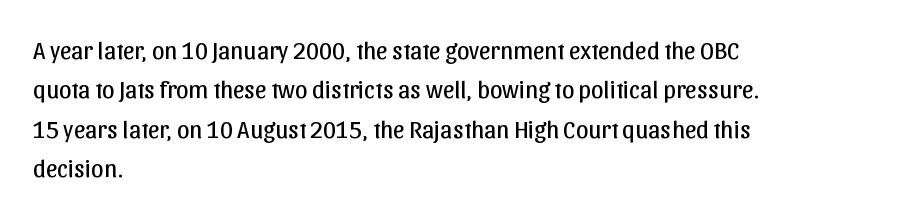
The image shows 25 px text type, upright; set left-aligned, normal line spacing (1.58x), normal letter spacing, not underlined.
